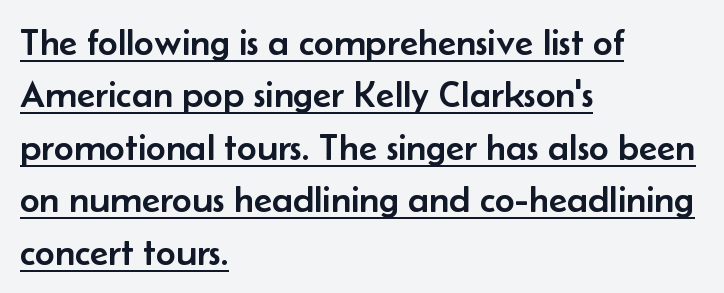
Q: Is the text italic (slanted)? A: No, it is upright.
Q: Is the typeface a serif or a sans-serif typeface? A: Sans-serif.
Q: Is the text underlined? A: Yes.
Q: How is the paragraph aligned? A: Left-aligned.
Q: Is the spacing between letters normal or unusually wide? A: Normal.
Q: Is the spacing between lines tight, normal or loose? A: Normal.
Q: Width (condensed, normal, or wide)? A: Normal.
Q: Stroke contrast? A: Low.
Q: x-height? A: Small.
Q: Monospaced? A: No.
